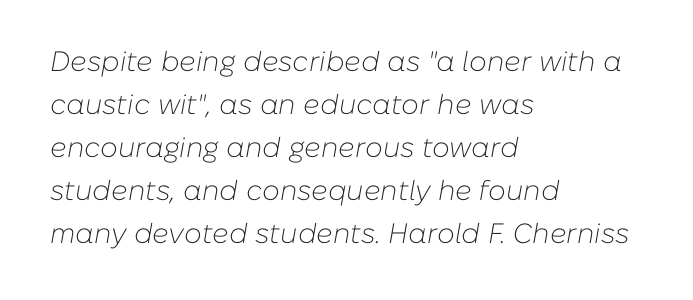
{"italic": "yes", "lean": "right", "slant_degrees": 10, "bold": "no", "weight": "light", "width": "normal", "stroke_contrast": "low", "x_height": "medium", "monospaced": "no", "underline": "no", "align": "left", "line_spacing": "normal", "line_spacing_ratio": 1.54, "letter_spacing": "normal", "letter_spacing_em": 0.0, "glyph_px": 28}
